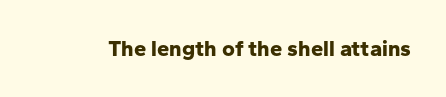
The image shows 22 px bold type, upright; set normal letter spacing, not underlined.
